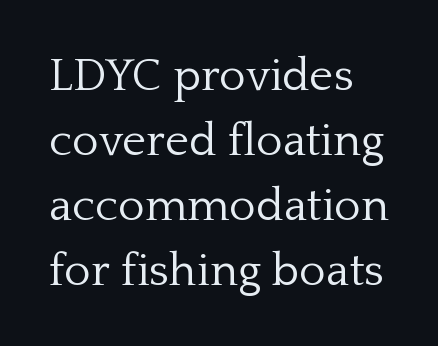
Q: Is the text bold? A: No.
Q: Is the text italic (slanted)? A: No, it is upright.
Q: Is the typeface a serif or a sans-serif typeface? A: Serif.
Q: Is the text underlined? A: No.
Q: How is the paragraph aligned? A: Left-aligned.
Q: Is the spacing between letters normal or unusually wide? A: Normal.
Q: Is the spacing between lines tight, normal or loose? A: Normal.
Q: Width (condensed, normal, or wide)? A: Normal.
Q: Stroke contrast? A: Low.
Q: x-height? A: Medium.
Q: Monospaced? A: No.
